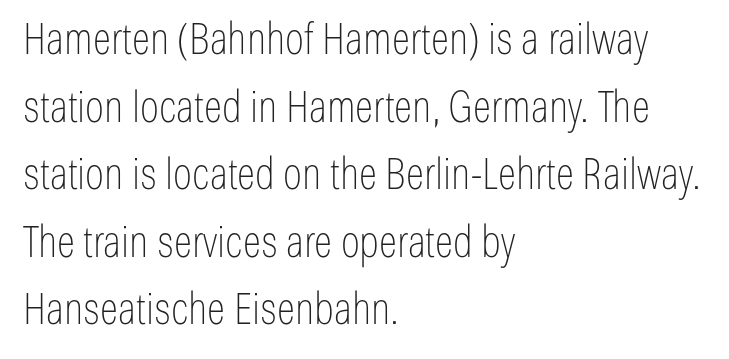
{"serif": "no", "italic": "no", "bold": "no", "weight": "thin", "width": "condensed", "stroke_contrast": "low", "x_height": "medium", "monospaced": "no", "underline": "no", "align": "left", "line_spacing": "normal", "line_spacing_ratio": 1.57, "letter_spacing": "normal", "letter_spacing_em": 0.0, "glyph_px": 43}
